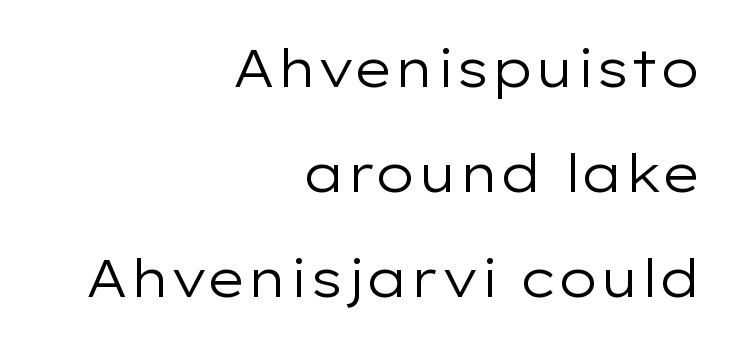
Reading down the column, the eye jumps a long way to each next line. Does the lettering tilt? It doesn't — this is upright. A flush-right, rag-left setting is used for this passage. The zone under the glyphs is completely vacant. Compared with typical body copy, the letter spacing here is the same.
